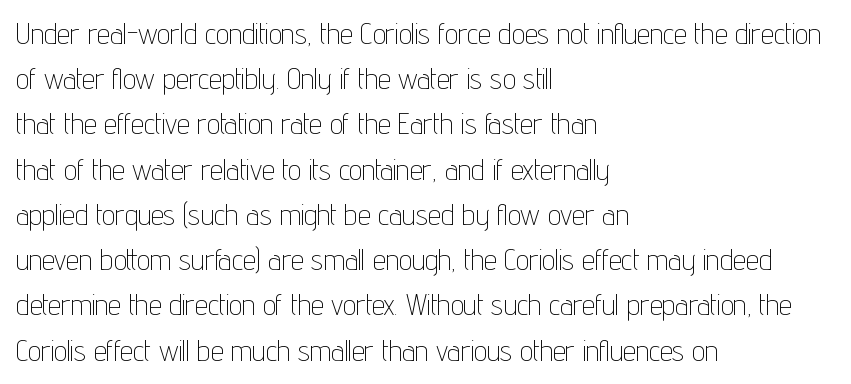
The image shows 29 px thin, condensed sans-serif type, upright; set left-aligned, normal line spacing (1.56x), normal letter spacing, not underlined; low stroke contrast and a medium x-height.
